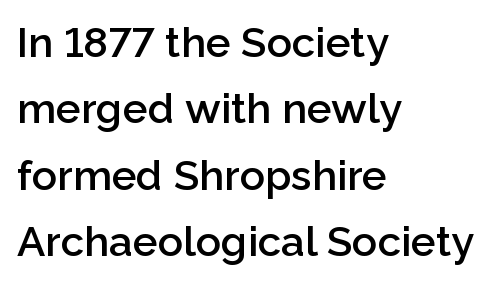
The image shows 42 px semibold sans-serif type, upright; set left-aligned, normal line spacing (1.58x), normal letter spacing, not underlined; low stroke contrast and a medium x-height.
